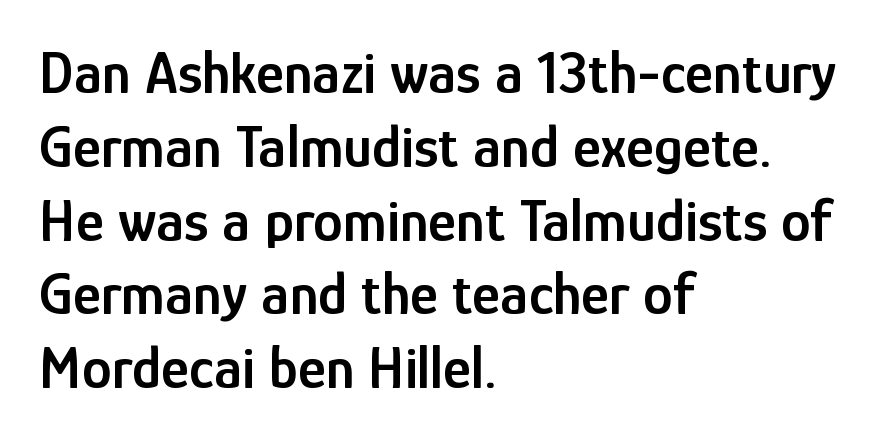
I'd call this a sans setting — the letters go barefoot. Each line starts at the same left margin while the right side varies. The passage shown has conventional tracking throughout. The words here are not underlined.
